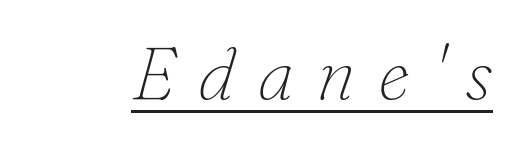
{"serif": "yes", "italic": "yes", "lean": "right", "slant_degrees": 16, "bold": "no", "weight": "thin", "width": "normal", "stroke_contrast": "low", "x_height": "small", "monospaced": "no", "underline": "yes", "letter_spacing": "wide", "letter_spacing_em": 0.31, "glyph_px": 73}
